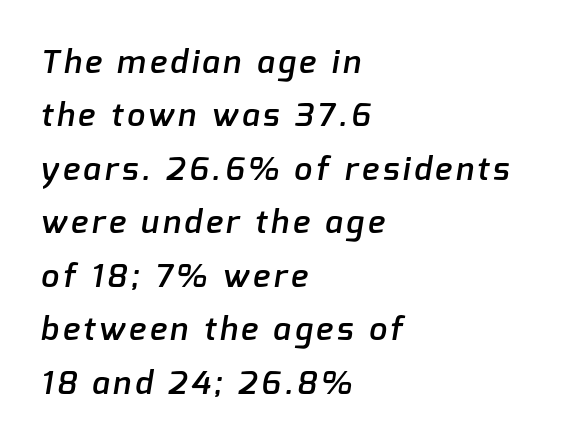
{"serif": "no", "bold": "semi", "weight": "semibold", "width": "normal", "stroke_contrast": "low", "x_height": "medium", "monospaced": "no", "underline": "no", "align": "left", "line_spacing": "normal", "line_spacing_ratio": 1.67, "glyph_px": 32}
